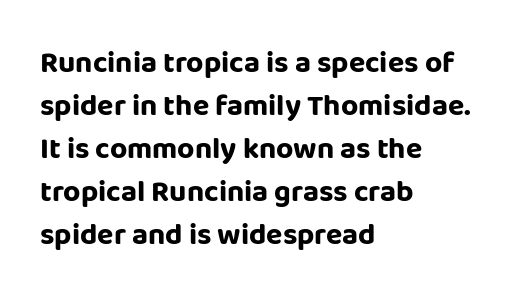
{"serif": "no", "italic": "no", "bold": "yes", "weight": "bold", "width": "normal", "stroke_contrast": "low", "x_height": "large", "monospaced": "no", "underline": "no", "align": "left", "line_spacing": "normal", "line_spacing_ratio": 1.43, "letter_spacing": "normal", "letter_spacing_em": 0.0, "glyph_px": 30}
